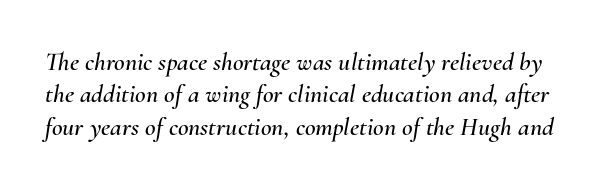
{"italic": "yes", "lean": "right", "slant_degrees": 10, "underline": "no", "line_spacing": "normal", "line_spacing_ratio": 1.25, "letter_spacing": "normal", "letter_spacing_em": 0.0, "glyph_px": 26}
